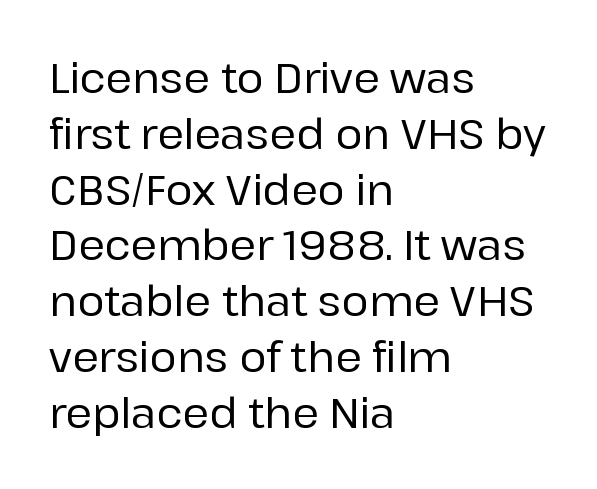
Is this a fixed-width face? No — the glyphs have proportional, varying widths. Line starts are locked; line ends wander. This block has exactly the height ordinary leading produces. Each letter's strokes conclude bluntly, with no projecting serifs. Bare-footed words on every line.
